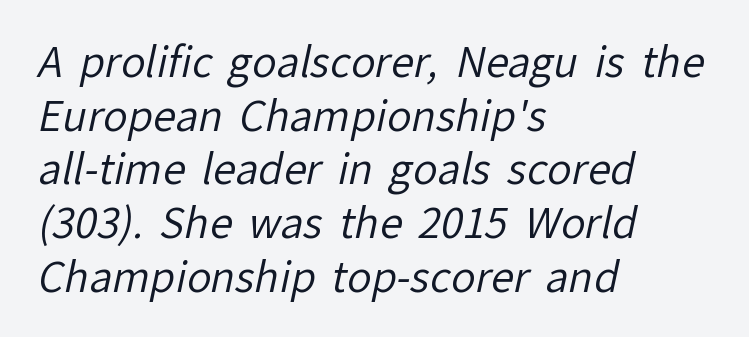
Q: Is the text bold? A: No.
Q: Is the typeface a serif or a sans-serif typeface? A: Sans-serif.
Q: Is the text underlined? A: No.
Q: How is the paragraph aligned? A: Left-aligned.
Q: Is the spacing between letters normal or unusually wide? A: Normal.
Q: Is the spacing between lines tight, normal or loose? A: Normal.
Q: Width (condensed, normal, or wide)? A: Normal.
Q: Stroke contrast? A: Low.
Q: x-height? A: Medium.
Q: Monospaced? A: No.
